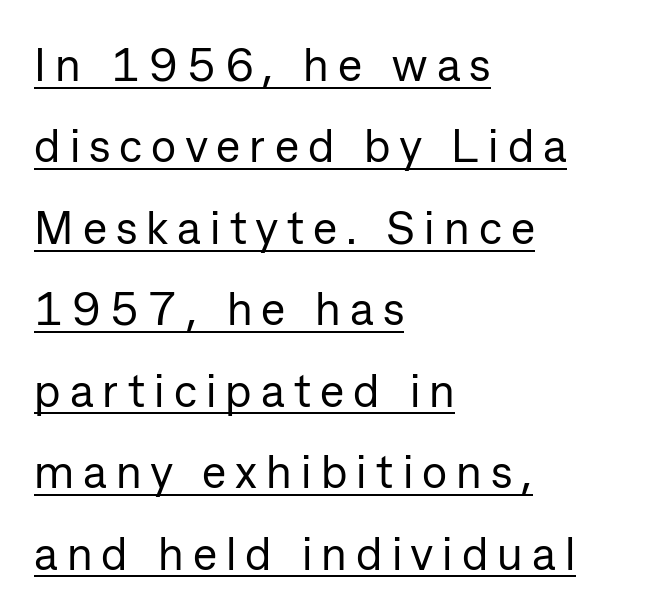
This sample is left-justified, so line endings fall wherever the words run out. Character widths vary here, with narrow letters taking less room than wide ones. Posture: vertical. No chunkiness to these letters — they're not bold. In designer terms, the underline attribute is active on this setting. The tracking reads as deliberately expanded to a designer's eye.
